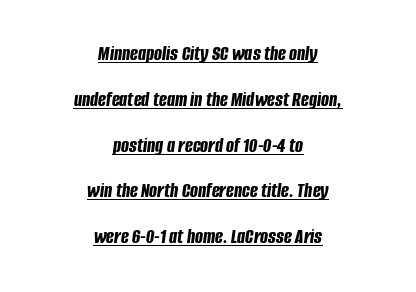
Q: Is the text bold? A: Yes.
Q: Is the text italic (slanted)? A: Yes, it leans right by about 8 degrees.
Q: Is the text underlined? A: Yes.
Q: How is the paragraph aligned? A: Centered.
Q: Is the spacing between letters normal or unusually wide? A: Normal.
Q: Is the spacing between lines tight, normal or loose? A: Loose.
